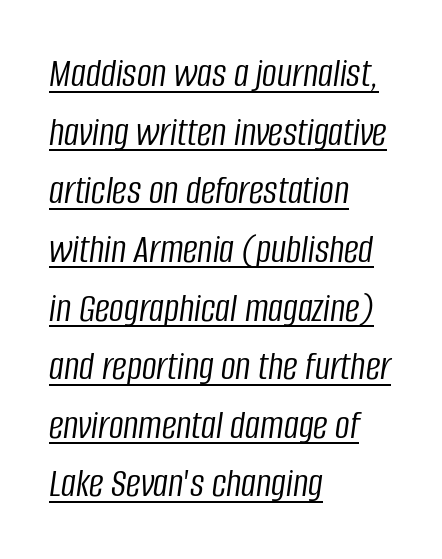
Q: Is the text bold? A: No.
Q: Is the text italic (slanted)? A: Yes, it leans right by about 8 degrees.
Q: Is the text underlined? A: Yes.
Q: How is the paragraph aligned? A: Left-aligned.
Q: Is the spacing between letters normal or unusually wide? A: Normal.
Q: Is the spacing between lines tight, normal or loose? A: Normal.
Q: Width (condensed, normal, or wide)? A: Condensed.
Q: Stroke contrast? A: Low.
Q: x-height? A: Large.
Q: Monospaced? A: No.
